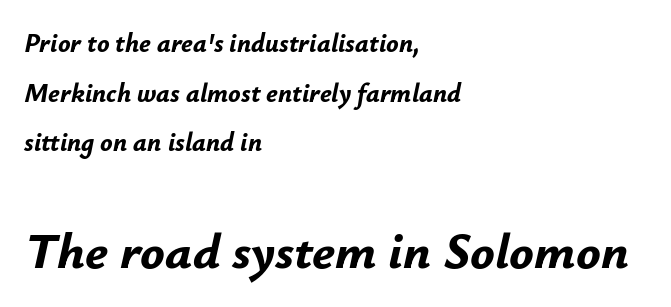
Q: Is the text bold? A: Yes.
Q: Is the text italic (slanted)? A: Yes, it leans right by about 12 degrees.
Q: Is the text underlined? A: No.
Q: How is the paragraph aligned? A: Left-aligned.
Q: Is the spacing between letters normal or unusually wide? A: Normal.
Q: Is the spacing between lines tight, normal or loose? A: Loose.
Q: Which block of text is set in a larger size, the first (top) or the second (bottom)? A: The second (bottom) one.
Q: Width (condensed, normal, or wide)? A: Normal.
Q: Stroke contrast? A: Low.
Q: x-height? A: Small.
Q: Monospaced? A: No.
